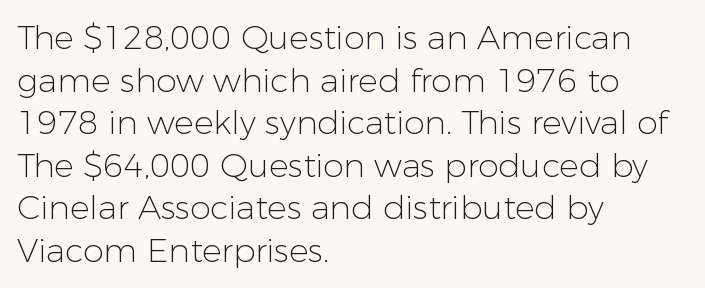
Q: Is the text bold? A: No.
Q: Is the text italic (slanted)? A: No, it is upright.
Q: Is the typeface a serif or a sans-serif typeface? A: Sans-serif.
Q: Is the text underlined? A: No.
Q: How is the paragraph aligned? A: Left-aligned.
Q: Is the spacing between letters normal or unusually wide? A: Normal.
Q: Is the spacing between lines tight, normal or loose? A: Normal.
Q: Width (condensed, normal, or wide)? A: Normal.
Q: Stroke contrast? A: Low.
Q: x-height? A: Medium.
Q: Monospaced? A: No.
